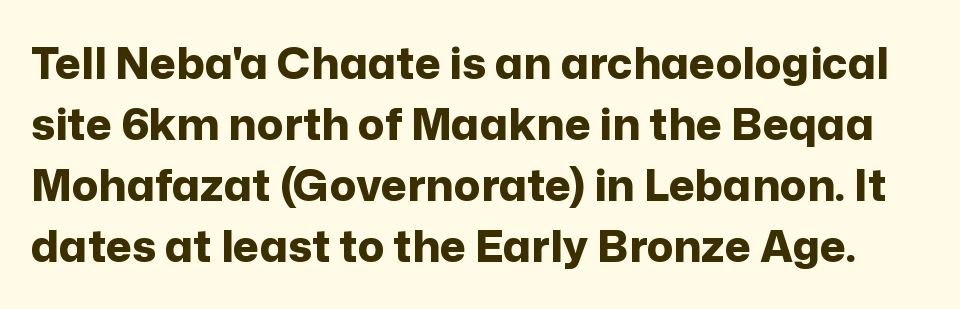
Q: Is the text bold? A: Yes.
Q: Is the text italic (slanted)? A: No, it is upright.
Q: Is the typeface a serif or a sans-serif typeface? A: Sans-serif.
Q: Is the text underlined? A: No.
Q: Is the spacing between letters normal or unusually wide? A: Normal.
Q: Is the spacing between lines tight, normal or loose? A: Normal.
Q: Width (condensed, normal, or wide)? A: Normal.
Q: Stroke contrast? A: Low.
Q: x-height? A: Medium.
Q: Monospaced? A: No.
